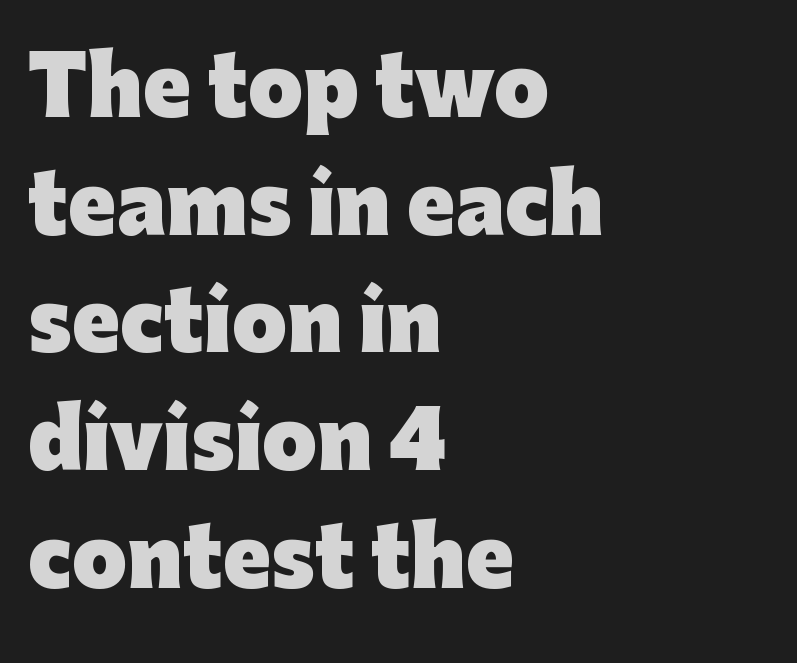
The image shows 79 px heavy sans-serif type, upright; set left-aligned, normal line spacing (1.49x), normal letter spacing, not underlined; low stroke contrast and a medium x-height.
